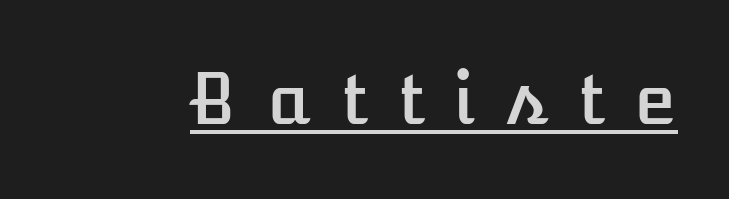
Q: Is the text italic (slanted)? A: No, it is upright.
Q: Is the text underlined? A: Yes.
Q: Is the spacing between letters normal or unusually wide? A: Unusually wide.
Q: Width (condensed, normal, or wide)? A: Normal.
Q: Stroke contrast? A: Low.
Q: x-height? A: Medium.
Q: Monospaced? A: No.
